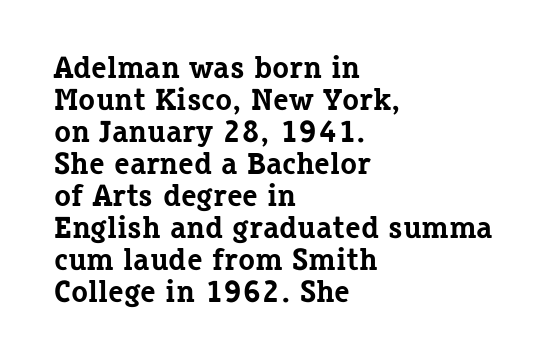
The image shows 31 px bold serif type, upright; set left-aligned, tight line spacing (1.03x), normal letter spacing, not underlined; low stroke contrast and a medium x-height.
